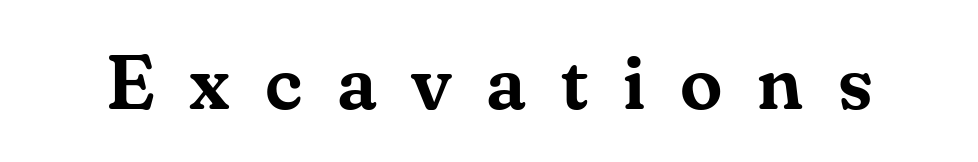
Here the glyphs are tracked loosely, breaking word shapes into spaced letters. Each letter's strokes conclude with small projecting serifs. A typesetter would mark this as roman, not italic. Decoration check: the copy has no underline. The letters advance in unequal steps, a hallmark of proportional type.
